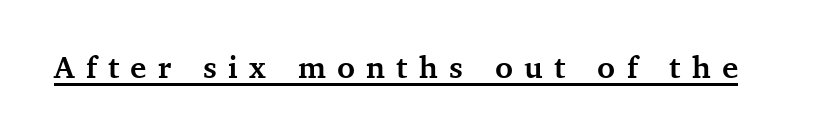
{"serif": "yes", "italic": "no", "bold": "yes", "weight": "semibold", "width": "normal", "stroke_contrast": "medium", "x_height": "medium", "monospaced": "no", "underline": "yes", "letter_spacing": "wide", "letter_spacing_em": 0.37, "glyph_px": 31}
